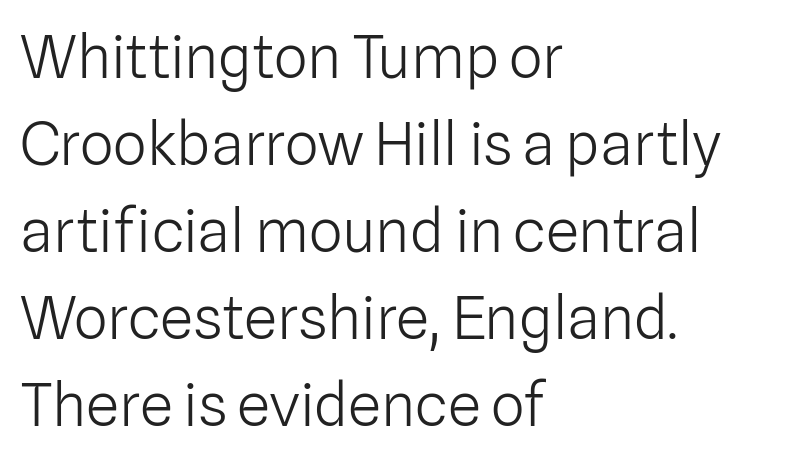
{"serif": "no", "italic": "no", "bold": "no", "weight": "light", "width": "normal", "stroke_contrast": "low", "x_height": "medium", "monospaced": "no", "underline": "no", "align": "left", "line_spacing": "normal", "line_spacing_ratio": 1.45, "letter_spacing": "normal", "letter_spacing_em": 0.0, "glyph_px": 60}
